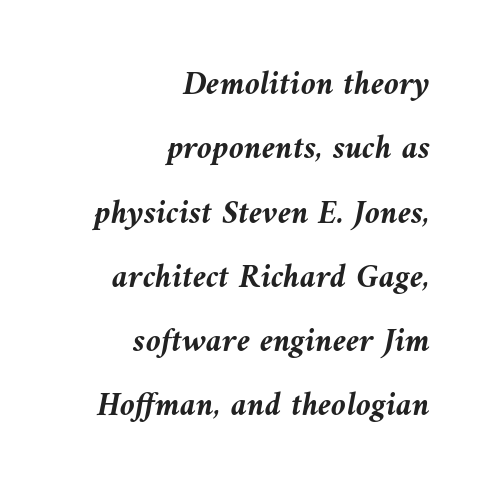
{"italic": "yes", "lean": "left", "slant_degrees": 10, "bold": "yes", "weight": "semibold", "width": "normal", "stroke_contrast": "medium", "x_height": "medium", "monospaced": "no", "underline": "no", "align": "right", "line_spacing_ratio": 1.89, "letter_spacing": "normal", "letter_spacing_em": 0.0, "glyph_px": 34}
